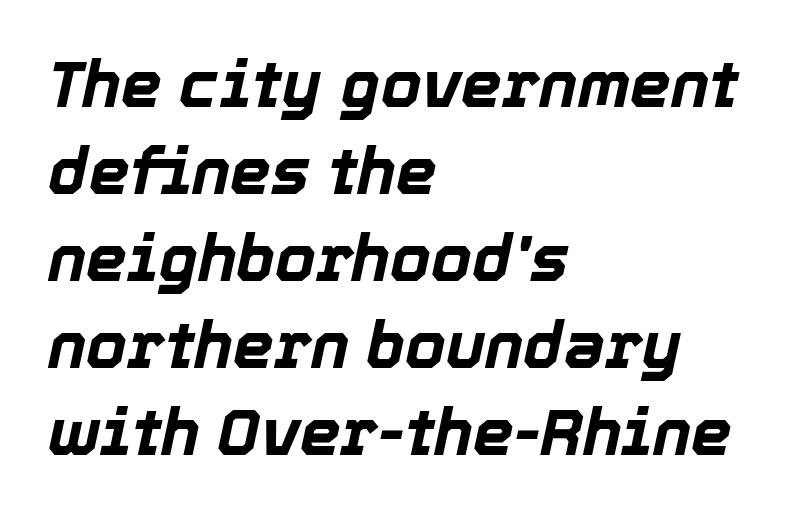
Varying glyph widths throughout — classic text-font behaviour. Style check: oblique. No extra tracking has been applied to these lines. These lines are set flush left with a ragged right edge. Only glyphs here, with clear space below each row.
